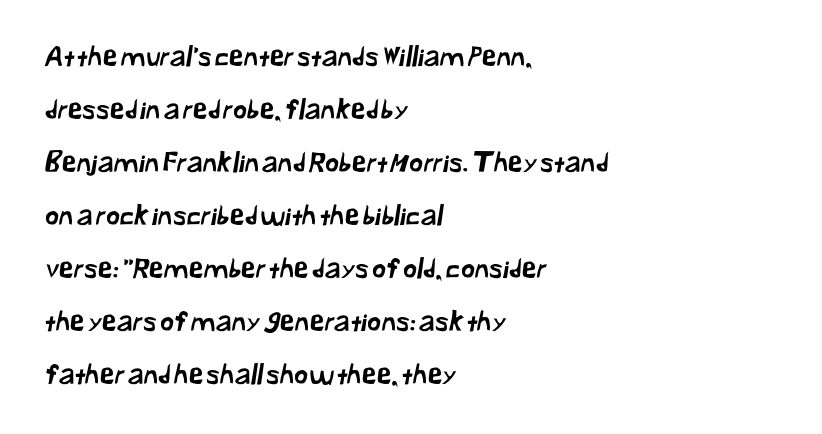
Q: Is the text underlined? A: No.
Q: How is the paragraph aligned? A: Left-aligned.
Q: Is the spacing between letters normal or unusually wide? A: Normal.
Q: Is the spacing between lines tight, normal or loose? A: Loose.
